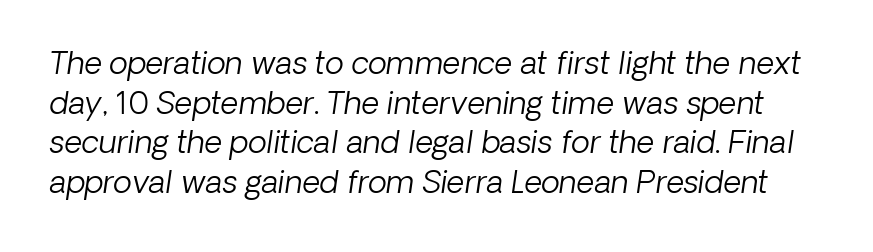
The image shows 31 px light type, italic (leaning right); set normal line spacing (1.28x), normal letter spacing, not underlined; low stroke contrast and a medium x-height.
